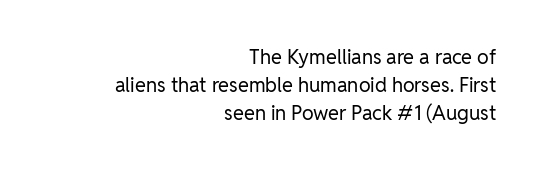
The image shows 20 px text type, upright; set right-aligned, normal line spacing (1.39x), normal letter spacing, not underlined.
